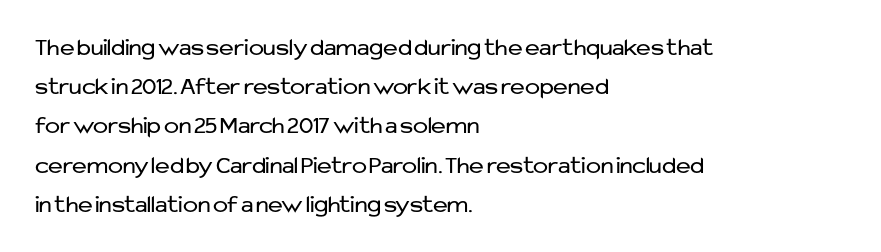
{"italic": "no", "bold": "no", "underline": "no", "align": "left", "line_spacing": "normal", "line_spacing_ratio": 1.57, "letter_spacing": "normal", "letter_spacing_em": 0.0, "glyph_px": 25}
